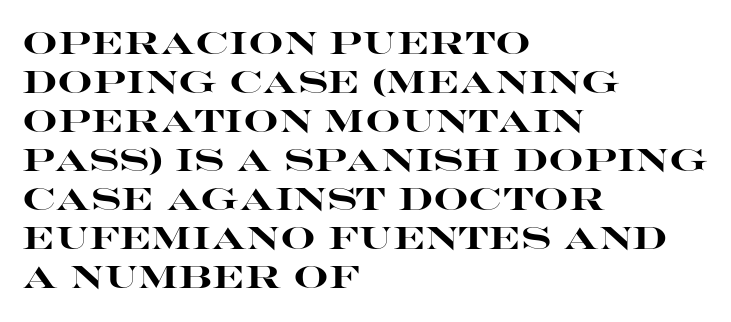
{"italic": "no", "bold": "yes", "weight": "heavy", "width": "wide", "stroke_contrast": "high", "x_height": "large", "monospaced": "no", "underline": "no", "align": "left", "line_spacing": "normal", "line_spacing_ratio": 1.26, "letter_spacing": "normal", "letter_spacing_em": 0.0, "glyph_px": 31}
